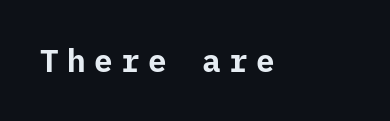
The image shows 31 px bold sans-serif type, upright; set unusually wide letter spacing (+0.27 em), not underlined; low stroke contrast and a medium x-height.
